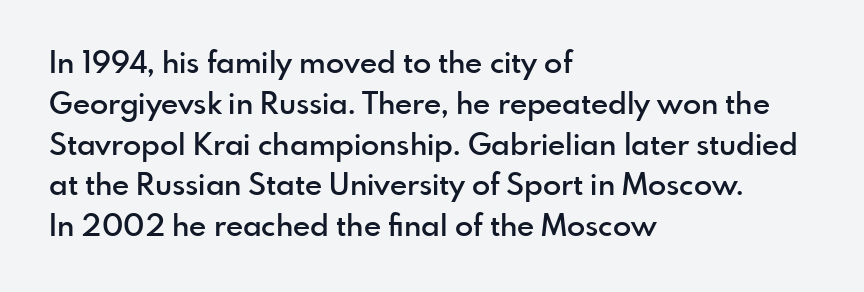
Q: Is the text bold? A: Semi-bold.
Q: Is the text italic (slanted)? A: No, it is upright.
Q: Is the typeface a serif or a sans-serif typeface? A: Sans-serif.
Q: Is the text underlined? A: No.
Q: How is the paragraph aligned? A: Left-aligned.
Q: Is the spacing between letters normal or unusually wide? A: Normal.
Q: Is the spacing between lines tight, normal or loose? A: Normal.
Q: Width (condensed, normal, or wide)? A: Normal.
Q: x-height? A: Small.
Q: Monospaced? A: No.
